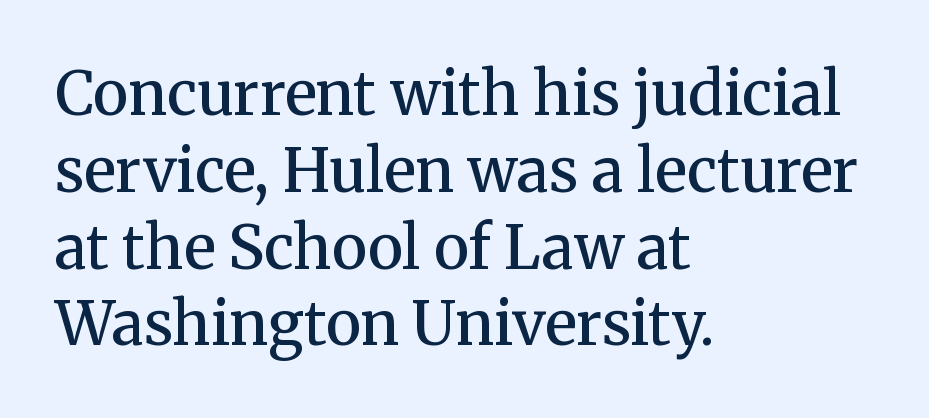
Q: Is the text bold? A: Semi-bold.
Q: Is the text italic (slanted)? A: No, it is upright.
Q: Is the typeface a serif or a sans-serif typeface? A: Serif.
Q: Is the text underlined? A: No.
Q: How is the paragraph aligned? A: Left-aligned.
Q: Is the spacing between letters normal or unusually wide? A: Normal.
Q: Is the spacing between lines tight, normal or loose? A: Normal.
Q: Width (condensed, normal, or wide)? A: Normal.
Q: Stroke contrast? A: Medium.
Q: x-height? A: Medium.
Q: Monospaced? A: No.
